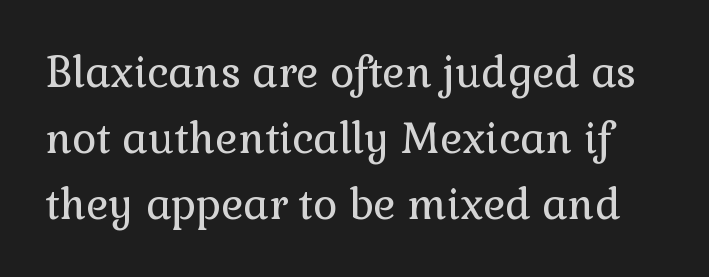
The space between consecutive lines is moderate. No italicization has been applied; the sample stays upright. A clean baseline with only descenders dipping below it. This reads as an unemphasized weight, regular at the heaviest.
